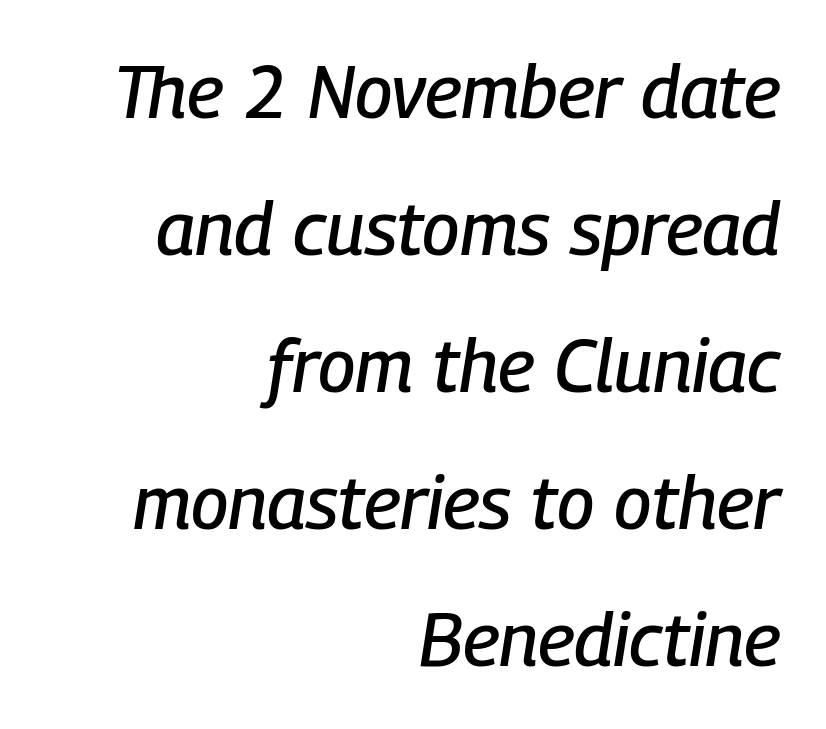
{"italic": "yes", "lean": "right", "slant_degrees": 9, "width": "condensed", "stroke_contrast": "low", "x_height": "medium", "monospaced": "no", "underline": "no", "align": "right", "line_spacing_ratio": 1.85, "letter_spacing": "normal", "letter_spacing_em": 0.0, "glyph_px": 74}
